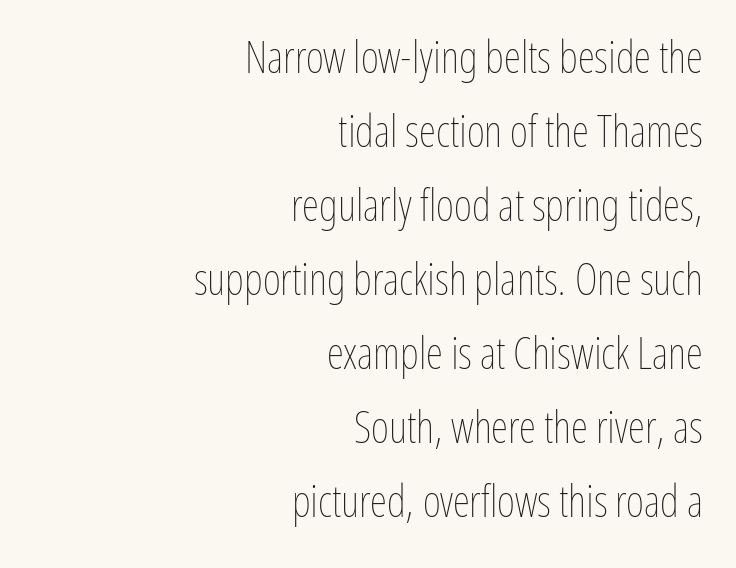
The image shows 44 px thin, condensed type, upright; set right-aligned, normal line spacing (1.68x), normal letter spacing, not underlined; low stroke contrast and a medium x-height.
